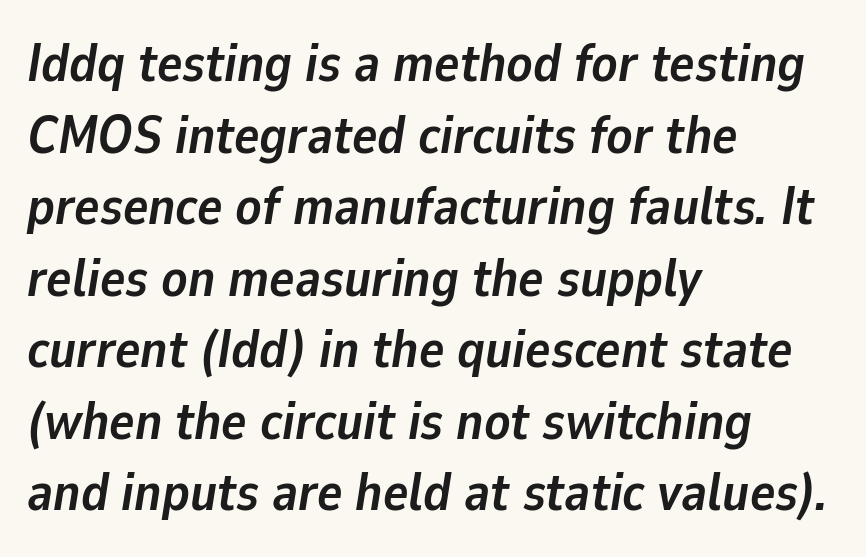
The passage shown is typed in a proportional face where columns would drift. A classic flush-left, rag-right setting is used for this passage. Type without underlining. A dark, heavy texture on the line: the type is bold. Rows of type keep a routine distance in the vertical direction.
